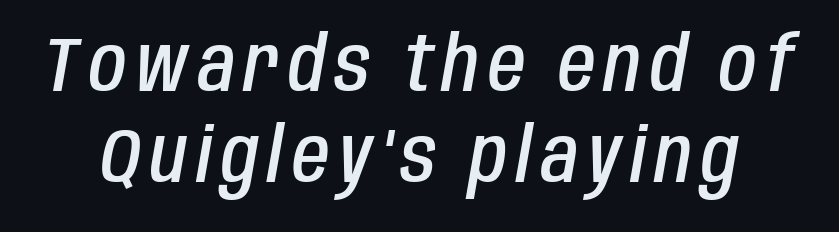
{"italic": "yes", "lean": "right", "slant_degrees": 10, "bold": "semi", "weight": "semibold", "width": "condensed", "stroke_contrast": "low", "x_height": "large", "monospaced": "no", "underline": "no", "line_spacing_ratio": 1.2, "glyph_px": 76}
